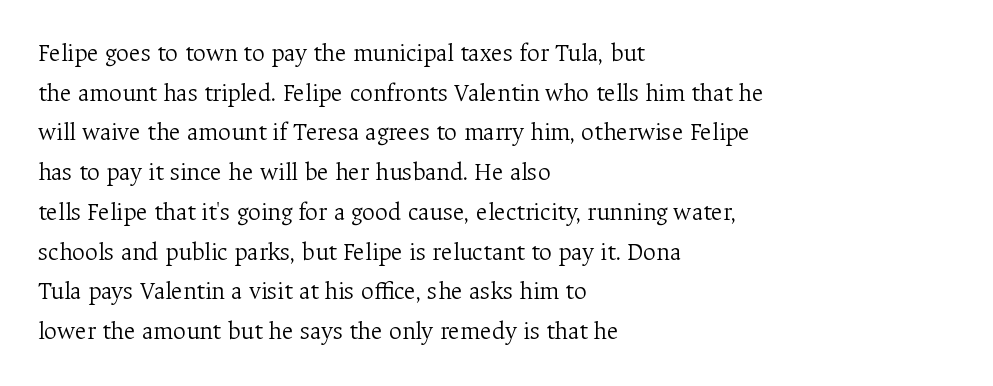
Q: Is the text bold? A: No.
Q: Is the text italic (slanted)? A: No, it is upright.
Q: Is the text underlined? A: No.
Q: How is the paragraph aligned? A: Left-aligned.
Q: Is the spacing between letters normal or unusually wide? A: Normal.
Q: Is the spacing between lines tight, normal or loose? A: Normal.
